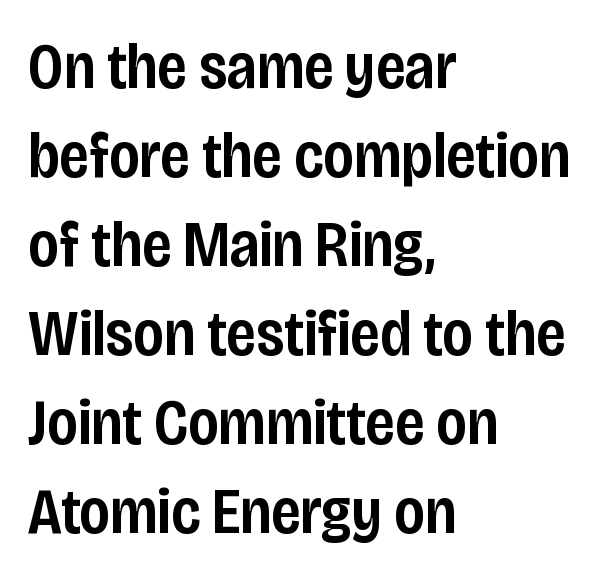
The image shows 64 px semibold, condensed sans-serif type, upright; set left-aligned, normal line spacing (1.39x), normal letter spacing, not underlined; low stroke contrast and a large x-height.
